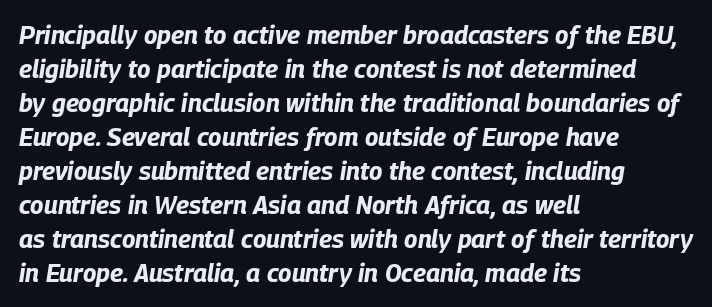
Quick note: underline off. Typographic density is high because the face is bold. The font's italic variant was chosen for this text. In terms of leading, this rendering sits right in the middle.
